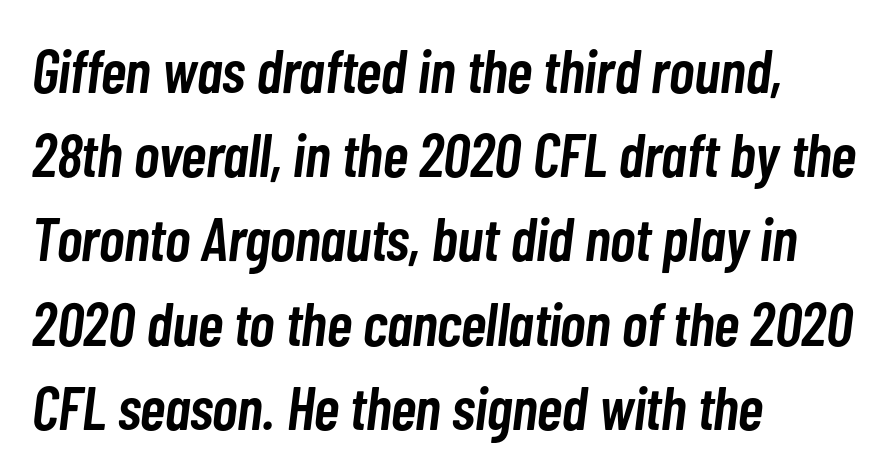
Italic: yes, the glyphs are oblique. The paragraph has a hard left edge and a soft right edge. The face used here is proportionally spaced, like ordinary book or web type. Does the leading feel generous? No, just average. A somewhat darkened texture: the type is semibold rather than bold.
